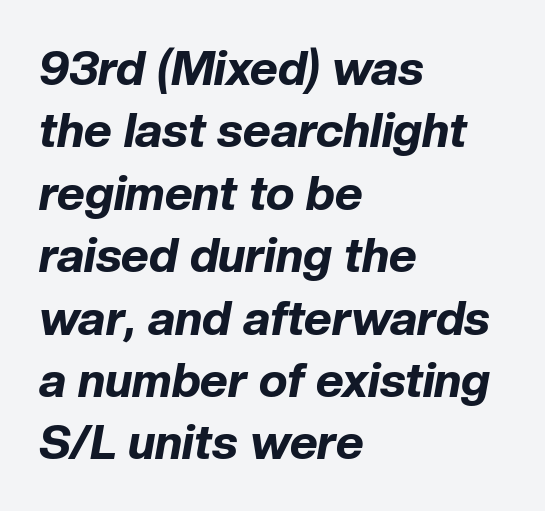
{"italic": "yes", "lean": "right", "slant_degrees": 10, "bold": "yes", "weight": "bold", "width": "normal", "stroke_contrast": "low", "x_height": "medium", "monospaced": "no", "underline": "no", "align": "left", "line_spacing": "normal", "line_spacing_ratio": 1.3, "letter_spacing": "normal", "letter_spacing_em": 0.0, "glyph_px": 48}
